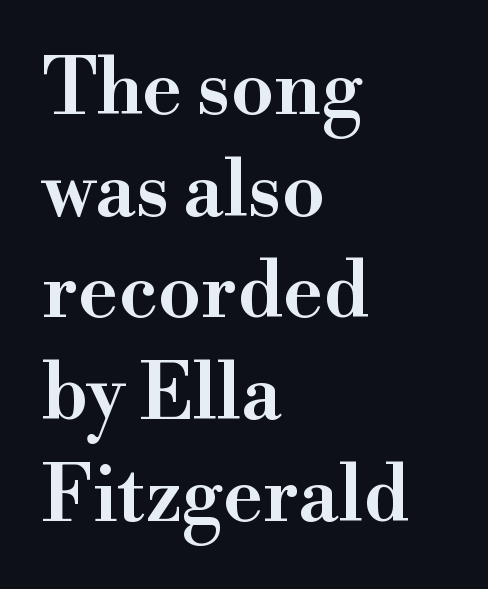
The image shows 77 px semibold serif type, upright; set left-aligned, normal line spacing (1.32x), normal letter spacing, not underlined; high stroke contrast and a small x-height.
